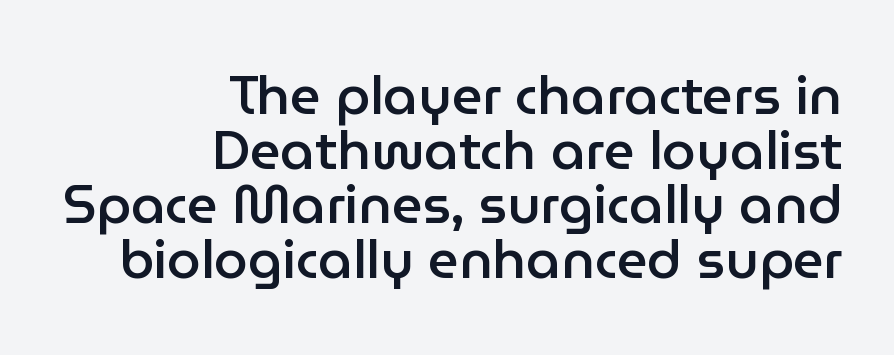
{"serif": "no", "italic": "no", "bold": "semi", "weight": "semibold", "width": "normal", "stroke_contrast": "low", "x_height": "medium", "monospaced": "no", "underline": "no", "align": "right", "line_spacing": "tight", "line_spacing_ratio": 1.01, "letter_spacing": "normal", "letter_spacing_em": 0.0, "glyph_px": 54}
